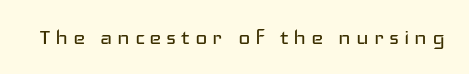
The image shows 26 px text type, upright; set not underlined.
